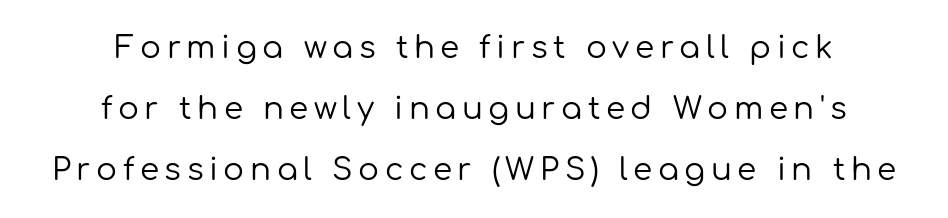
Q: Is the text bold? A: No.
Q: Is the text italic (slanted)? A: No, it is upright.
Q: Is the typeface a serif or a sans-serif typeface? A: Sans-serif.
Q: Is the text underlined? A: No.
Q: How is the paragraph aligned? A: Centered.
Q: Is the spacing between lines tight, normal or loose? A: Loose.
Q: Width (condensed, normal, or wide)? A: Normal.
Q: Stroke contrast? A: Low.
Q: x-height? A: Medium.
Q: Monospaced? A: No.
